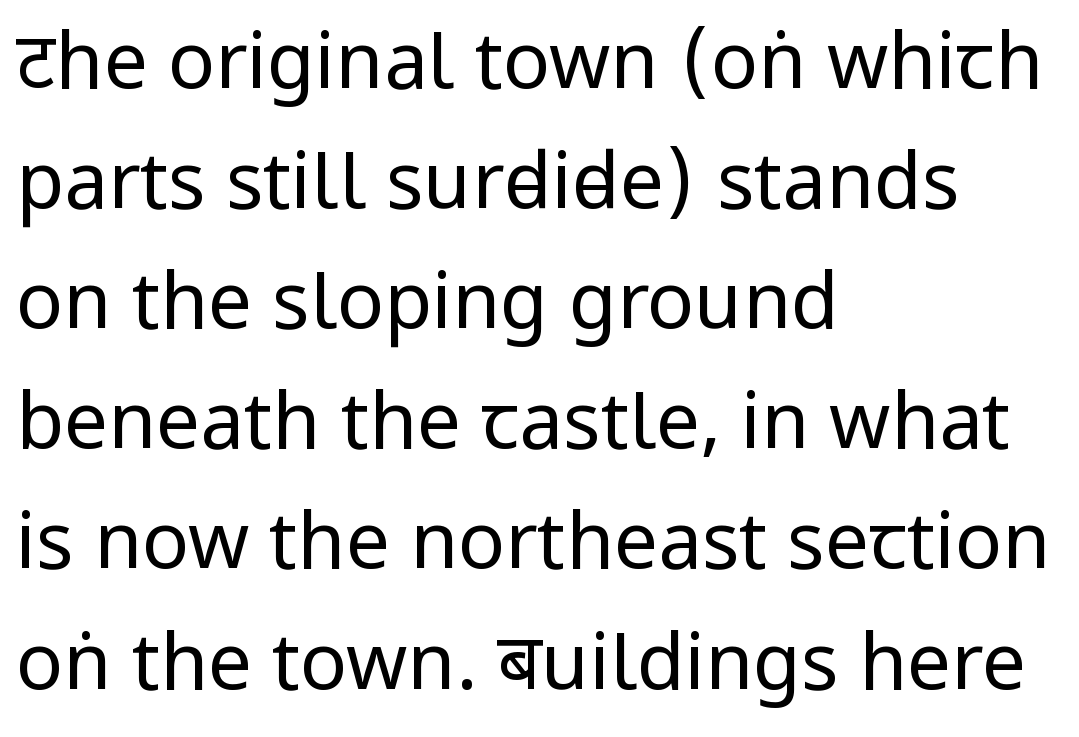
A typesetter would call this leading conventional body-copy spacing. Leftover space on each line is placed entirely after the last word. A clean baseline with only descenders dipping below it. These lines keep a tight, regular rhythm from letter to letter. Grotesque or geometric, the face here clearly has no serifs. The strokes carry an ordinary text weight at most.
